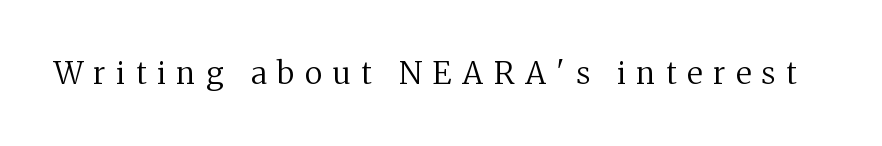
Q: Is the text bold? A: No.
Q: Is the text italic (slanted)? A: No, it is upright.
Q: Is the typeface a serif or a sans-serif typeface? A: Serif.
Q: Is the text underlined? A: No.
Q: Is the spacing between letters normal or unusually wide? A: Unusually wide.
Q: Width (condensed, normal, or wide)? A: Normal.
Q: Stroke contrast? A: Medium.
Q: x-height? A: Medium.
Q: Monospaced? A: No.
